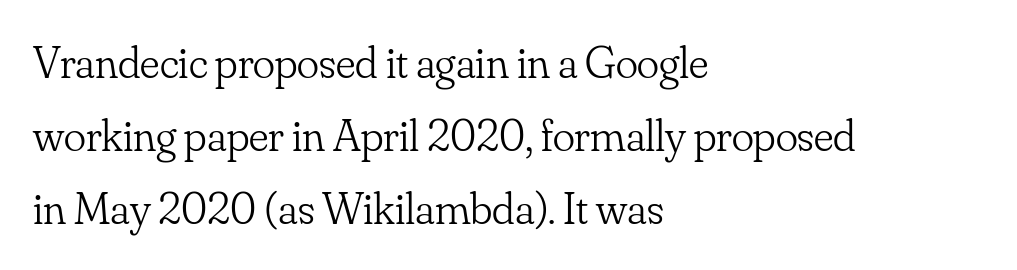
Notice how the passage keeps a crisp vertical edge on the left only. The text was rendered using a seriffed face with decorative stroke endings. The passage shown has conventional tracking throughout. These glyphs show unthickened strokes, regular width or finer. A roman cut, with each character standing at attention. This sample has the flowing, uneven cadence of proportional lettering.
